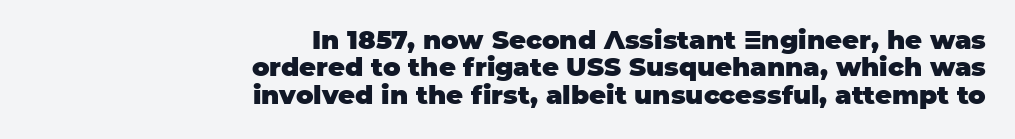
{"italic": "no", "bold": "yes", "underline": "no", "align": "right", "line_spacing": "tight", "line_spacing_ratio": 1.05, "letter_spacing": "normal", "letter_spacing_em": 0.0, "glyph_px": 26}
